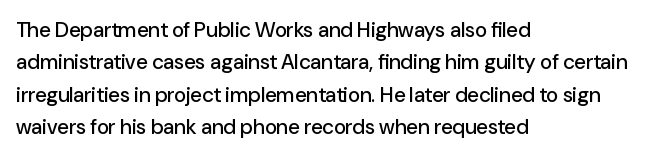
Q: Is the text italic (slanted)? A: No, it is upright.
Q: Is the text underlined? A: No.
Q: How is the paragraph aligned? A: Left-aligned.
Q: Is the spacing between letters normal or unusually wide? A: Normal.
Q: Is the spacing between lines tight, normal or loose? A: Normal.
